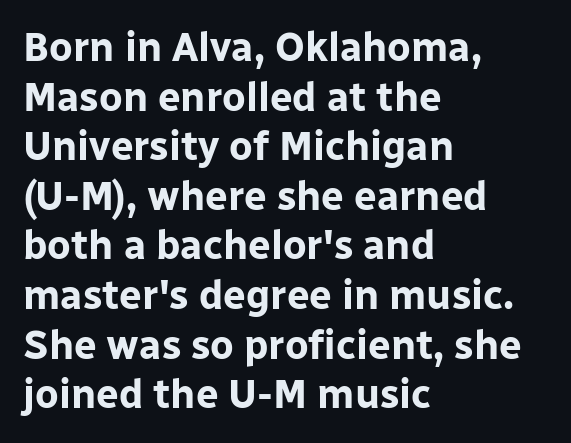
The image shows 40 px bold sans-serif type, upright; set left-aligned, line spacing 1.24x, normal letter spacing, not underlined; low stroke contrast and a medium x-height.
